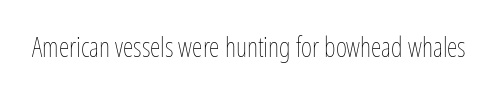
Q: Is the text bold? A: No.
Q: Is the text italic (slanted)? A: No, it is upright.
Q: Is the text underlined? A: No.
Q: Is the spacing between letters normal or unusually wide? A: Normal.
